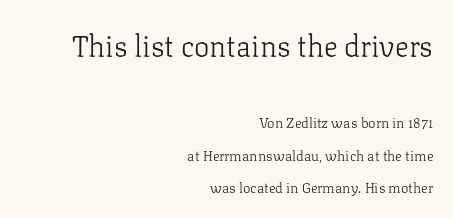
Characters remain perfectly vertical along every line. In terms of letterform style, serifs are clearly present. Descenders are the only things crossing below the line. Between one letter and the next there's only the usual sliver of space.
